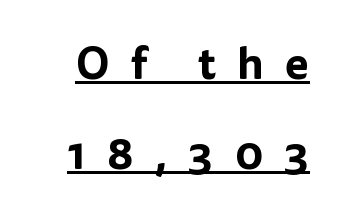
{"serif": "no", "italic": "no", "width": "normal", "stroke_contrast": "low", "x_height": "medium", "monospaced": "no", "underline": "yes", "line_spacing": "loose", "line_spacing_ratio": 2.05, "letter_spacing": "wide", "letter_spacing_em": 0.48, "glyph_px": 44}
